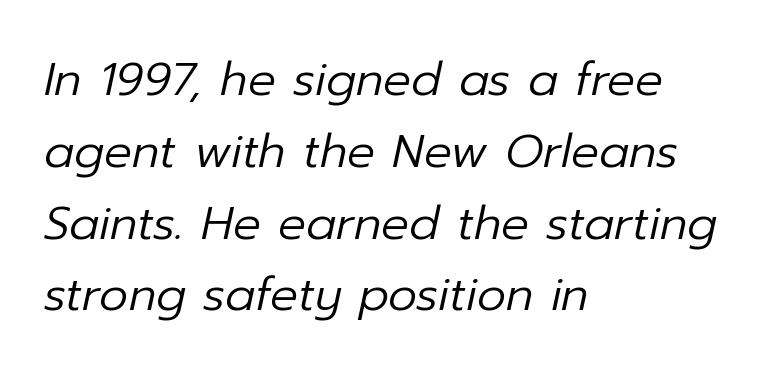
{"italic": "yes", "lean": "right", "slant_degrees": 12, "bold": "no", "weight": "regular", "width": "normal", "stroke_contrast": "low", "x_height": "medium", "monospaced": "no", "underline": "no", "align": "left", "line_spacing": "normal", "line_spacing_ratio": 1.56, "letter_spacing": "normal", "letter_spacing_em": 0.0, "glyph_px": 46}
